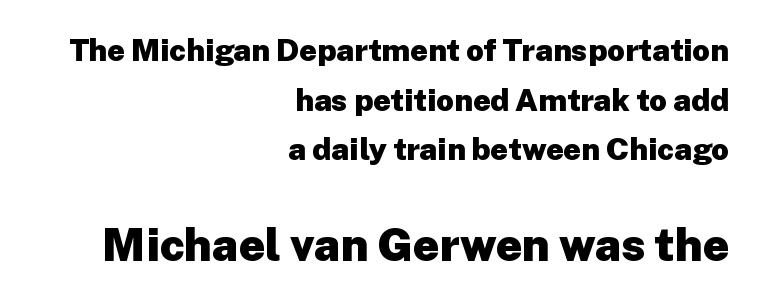
The image shows 46 px heavy sans-serif type, upright; set right-aligned, normal line spacing (1.6x), normal letter spacing, not underlined; the second (bottom) block is 1.48x larger; low stroke contrast and a medium x-height.
